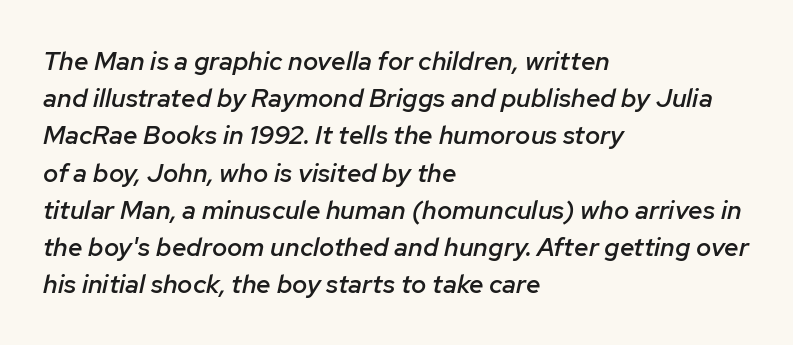
{"italic": "yes", "lean": "right", "slant_degrees": 12, "bold": "semi", "underline": "no", "align": "left", "line_spacing": "normal", "line_spacing_ratio": 1.43, "letter_spacing": "normal", "letter_spacing_em": 0.0, "glyph_px": 26}
